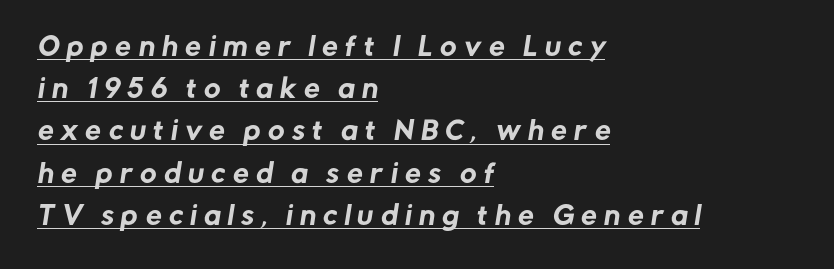
Q: Is the text underlined? A: Yes.
Q: How is the paragraph aligned? A: Left-aligned.
Q: Is the spacing between letters normal or unusually wide? A: Unusually wide.
Q: Is the spacing between lines tight, normal or loose? A: Normal.
